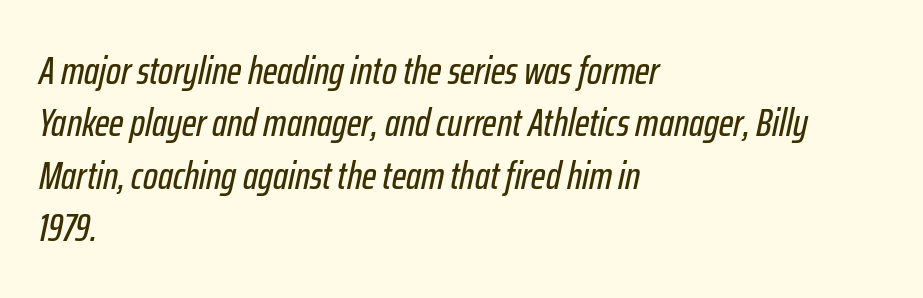
Q: Is the text italic (slanted)? A: Yes, it leans right by about 12 degrees.
Q: Is the text underlined? A: No.
Q: How is the paragraph aligned? A: Left-aligned.
Q: Is the spacing between letters normal or unusually wide? A: Normal.
Q: Is the spacing between lines tight, normal or loose? A: Normal.
Q: Width (condensed, normal, or wide)? A: Condensed.
Q: Stroke contrast? A: Low.
Q: x-height? A: Medium.
Q: Monospaced? A: No.
